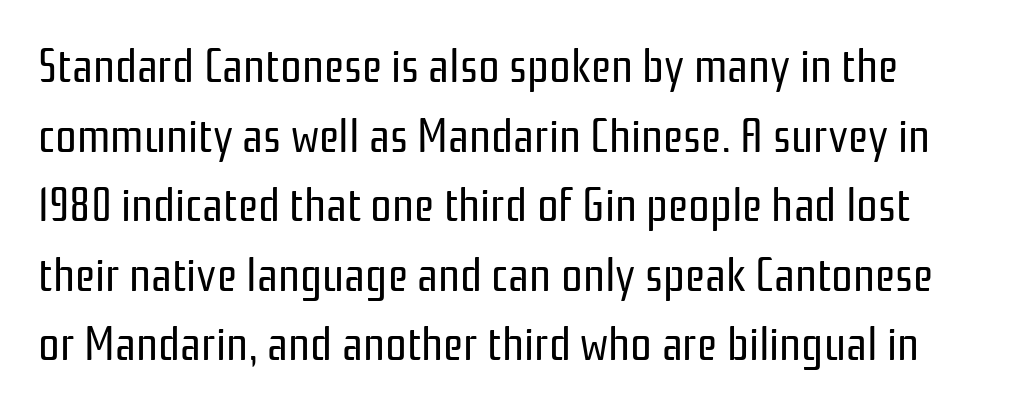
Q: Is the text bold? A: No.
Q: Is the text italic (slanted)? A: No, it is upright.
Q: Is the typeface a serif or a sans-serif typeface? A: Sans-serif.
Q: Is the text underlined? A: No.
Q: Is the spacing between letters normal or unusually wide? A: Normal.
Q: Is the spacing between lines tight, normal or loose? A: Normal.
Q: Width (condensed, normal, or wide)? A: Condensed.
Q: Stroke contrast? A: Low.
Q: x-height? A: Medium.
Q: Monospaced? A: No.
